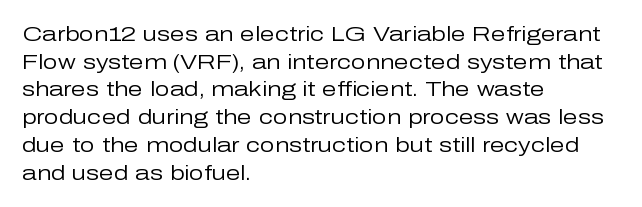
The image shows 21 px text type, upright; set left-aligned, normal line spacing (1.32x), normal letter spacing, not underlined.
